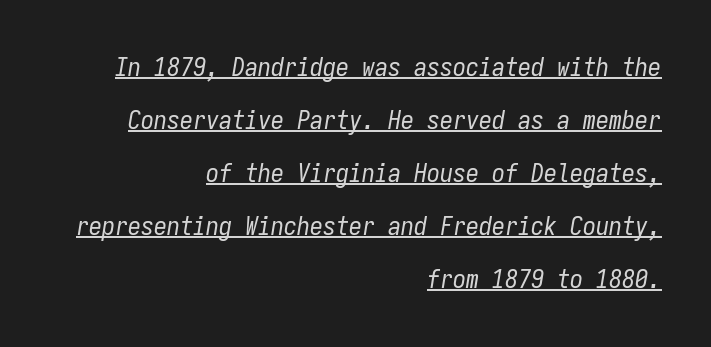
{"italic": "yes", "lean": "right", "slant_degrees": 9, "bold": "no", "underline": "yes", "align": "right", "line_spacing": "loose", "line_spacing_ratio": 2.04, "letter_spacing": "normal", "letter_spacing_em": 0.0, "glyph_px": 26}
